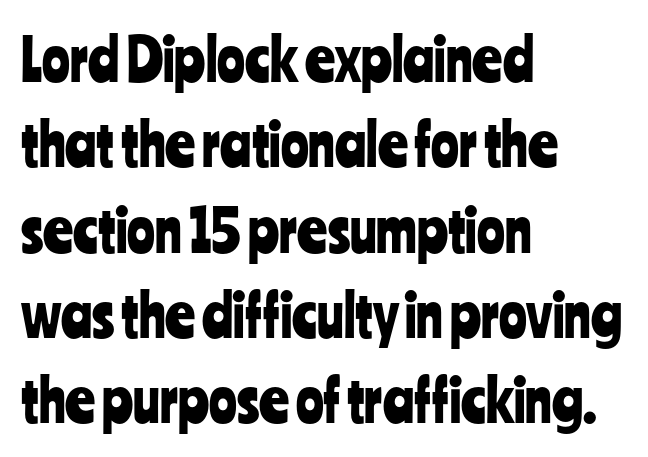
{"serif": "no", "italic": "no", "width": "condensed", "stroke_contrast": "low", "x_height": "medium", "monospaced": "no", "underline": "no", "align": "left", "line_spacing": "normal", "line_spacing_ratio": 1.47, "letter_spacing": "normal", "letter_spacing_em": 0.0, "glyph_px": 58}
